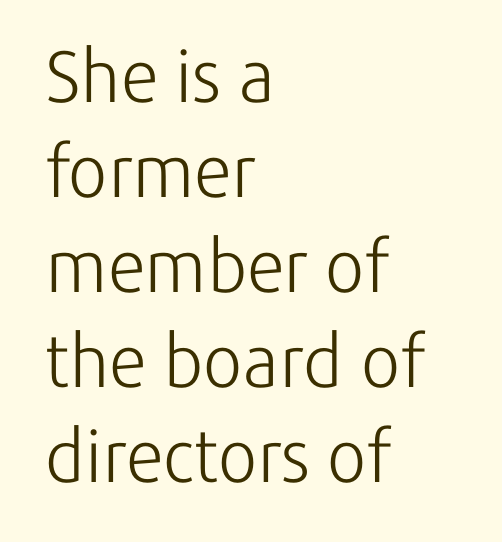
Q: Is the text bold? A: No.
Q: Is the text italic (slanted)? A: No, it is upright.
Q: Is the typeface a serif or a sans-serif typeface? A: Sans-serif.
Q: Is the text underlined? A: No.
Q: How is the paragraph aligned? A: Left-aligned.
Q: Is the spacing between letters normal or unusually wide? A: Normal.
Q: Is the spacing between lines tight, normal or loose? A: Normal.
Q: Width (condensed, normal, or wide)? A: Normal.
Q: Stroke contrast? A: Low.
Q: x-height? A: Medium.
Q: Monospaced? A: No.
